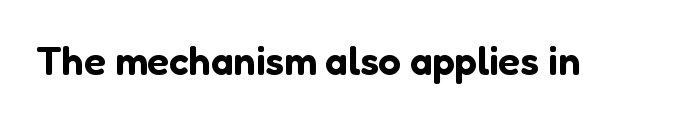
Q: Is the text italic (slanted)? A: No, it is upright.
Q: Is the typeface a serif or a sans-serif typeface? A: Sans-serif.
Q: Is the text underlined? A: No.
Q: Is the spacing between letters normal or unusually wide? A: Normal.
Q: Width (condensed, normal, or wide)? A: Normal.
Q: Stroke contrast? A: Low.
Q: x-height? A: Medium.
Q: Monospaced? A: No.
